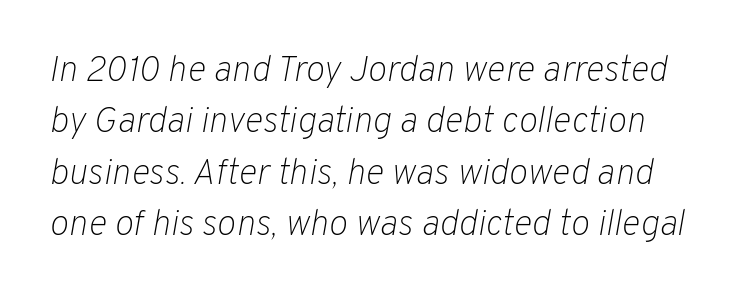
{"italic": "yes", "lean": "right", "slant_degrees": 10, "bold": "no", "weight": "light", "width": "normal", "stroke_contrast": "low", "x_height": "medium", "monospaced": "no", "underline": "no", "line_spacing": "normal", "line_spacing_ratio": 1.43, "letter_spacing": "normal", "letter_spacing_em": 0.0, "glyph_px": 36}
